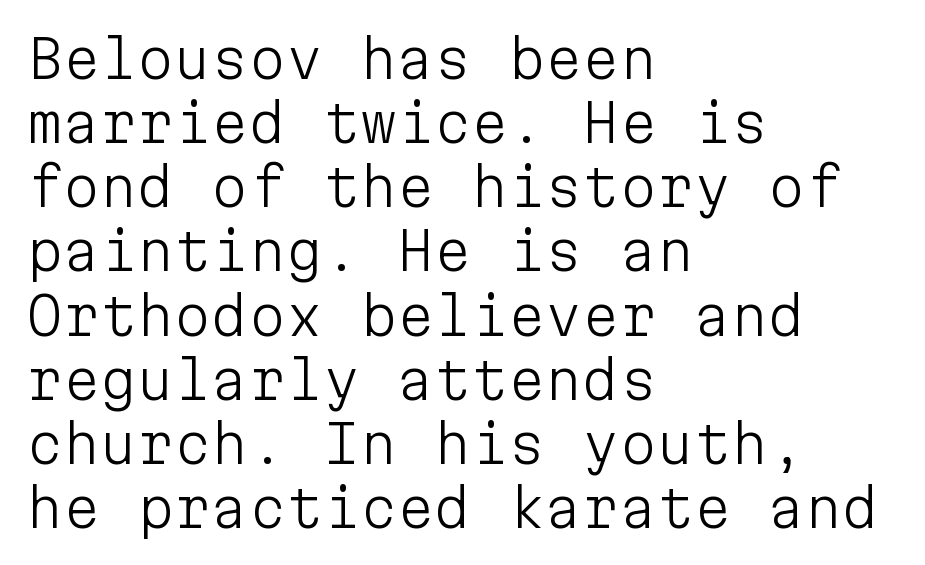
This sample has the even, mechanical cadence of fixed-width lettering. Plain, unruled lines of type. Ordinary non-slanted type is in use. Notice how the passage keeps a crisp vertical edge on the left only.
